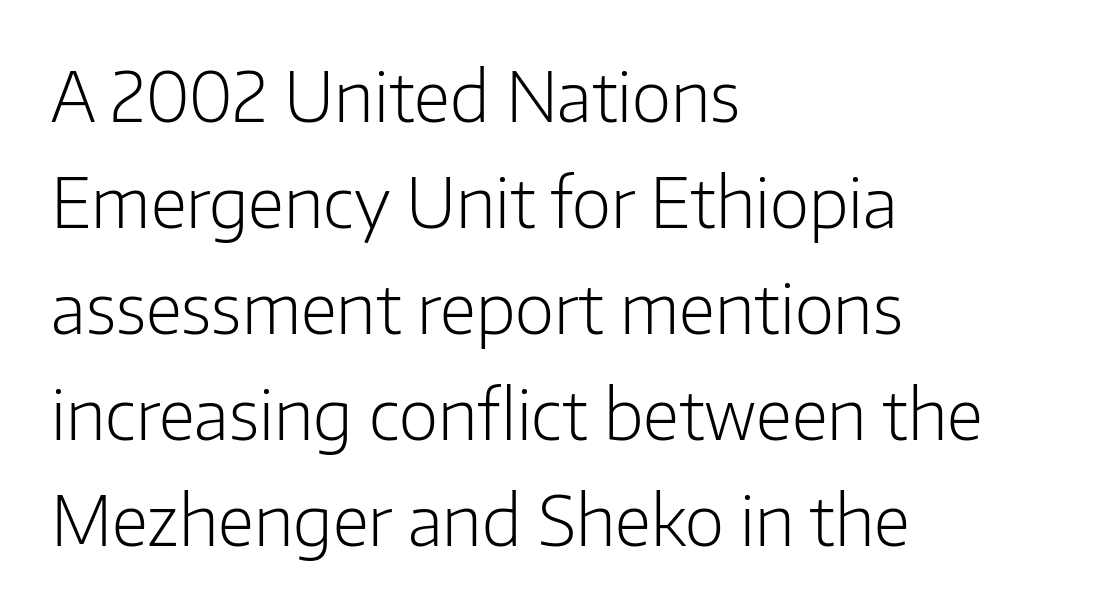
Q: Is the text bold? A: No.
Q: Is the text italic (slanted)? A: No, it is upright.
Q: Is the typeface a serif or a sans-serif typeface? A: Sans-serif.
Q: Is the text underlined? A: No.
Q: How is the paragraph aligned? A: Left-aligned.
Q: Is the spacing between letters normal or unusually wide? A: Normal.
Q: Is the spacing between lines tight, normal or loose? A: Normal.
Q: Width (condensed, normal, or wide)? A: Normal.
Q: Stroke contrast? A: Low.
Q: x-height? A: Medium.
Q: Monospaced? A: No.
